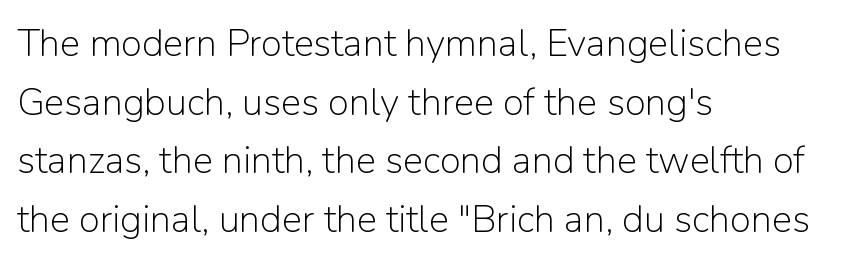
No extra ink here — the face is not bold. Successive baselines arrive at the customary interval. Varying glyph widths throughout — classic text-font behaviour. The lettering holds an erect, upright posture throughout.
